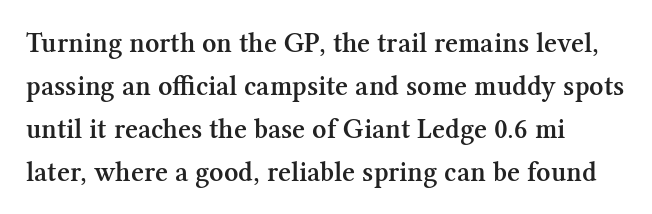
The image shows 28 px semibold serif type, upright; set left-aligned, normal line spacing (1.53x), normal letter spacing, not underlined; medium stroke contrast and a medium x-height.
